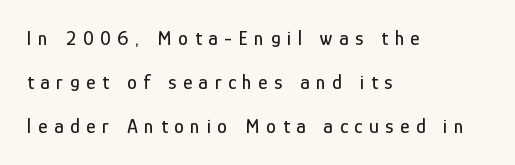
The image shows 20 px text type, upright; set left-aligned, loose line spacing (2.2x), unusually wide letter spacing (+0.33 em), not underlined.
